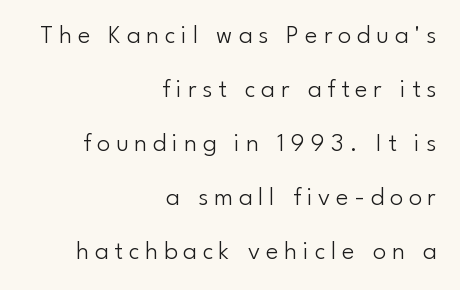
Q: Is the text bold? A: No.
Q: Is the text italic (slanted)? A: No, it is upright.
Q: Is the text underlined? A: No.
Q: How is the paragraph aligned? A: Right-aligned.
Q: Is the spacing between letters normal or unusually wide? A: Unusually wide.
Q: Is the spacing between lines tight, normal or loose? A: Loose.
